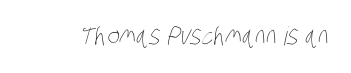
The image shows 26 px text type; set normal letter spacing, not underlined.
